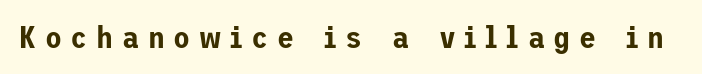
The image shows 31 px sans-serif type, upright; set unusually wide letter spacing (+0.28 em), not underlined; low stroke contrast and a medium x-height.
